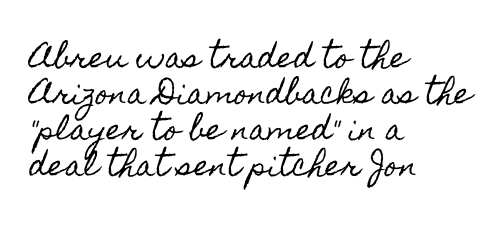
The image shows 28 px condensed type; set left-aligned, normal line spacing (1.28x), normal letter spacing, not underlined; a small x-height.
